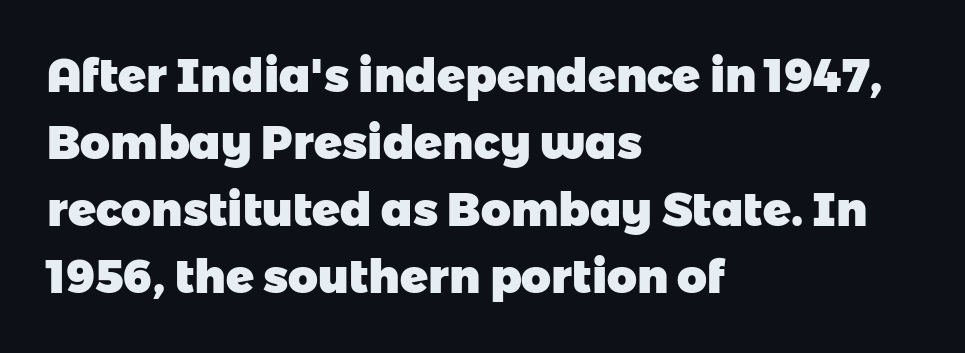
The image shows 46 px heavy sans-serif type; set left-aligned, normal line spacing (1.46x), normal letter spacing, not underlined; low stroke contrast and a medium x-height.
